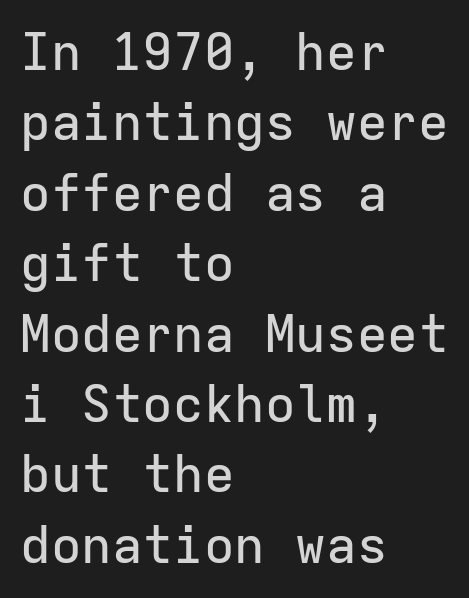
Q: Is the text italic (slanted)? A: No, it is upright.
Q: Is the typeface a serif or a sans-serif typeface? A: Sans-serif.
Q: Is the text underlined? A: No.
Q: How is the paragraph aligned? A: Left-aligned.
Q: Is the spacing between letters normal or unusually wide? A: Normal.
Q: Is the spacing between lines tight, normal or loose? A: Normal.
Q: Width (condensed, normal, or wide)? A: Normal.
Q: Stroke contrast? A: Low.
Q: x-height? A: Medium.
Q: Monospaced? A: Yes.
